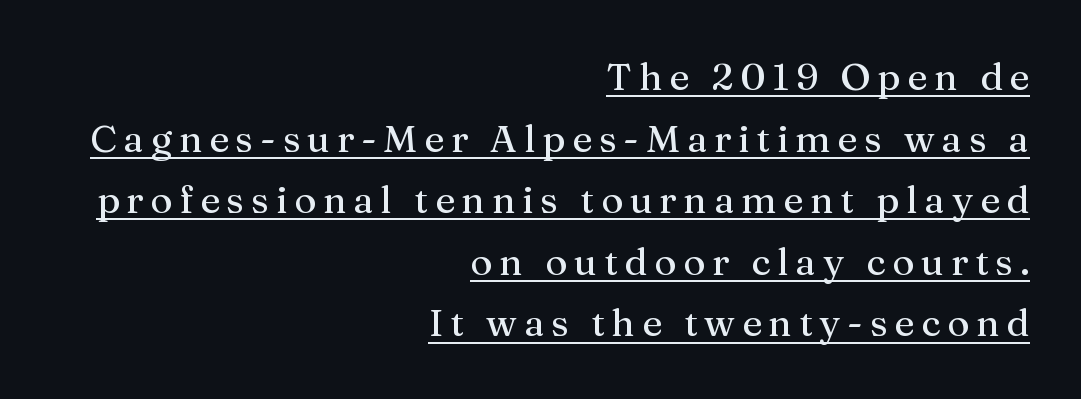
Upright lettering throughout. The lettering is marked with a stroke running underneath it. The typesetter chose a ragged-left arrangement here. Serif or sans? Serif — the stroke terminals have little feet. The letters advance in unequal steps, a hallmark of proportional type. These lines sit exactly where default settings would place them.
